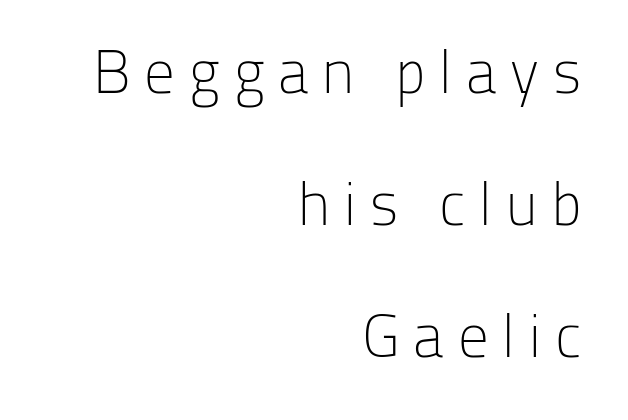
The image shows 61 px light sans-serif type, upright; set right-aligned, loose line spacing (2.16x), unusually wide letter spacing (+0.23 em), not underlined; low stroke contrast and a medium x-height.
